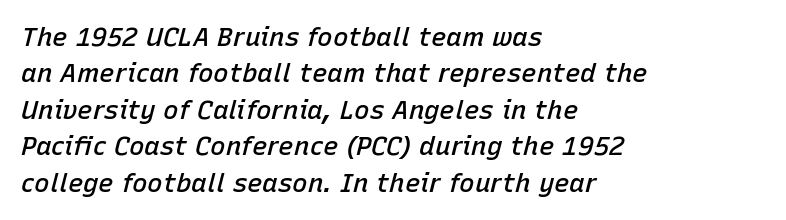
Is the letter spacing exaggerated? No — it looks like the ordinary default. The paragraph shown leans on its left margin. The area under the type is left untouched. What's the leading like? Ordinary, nothing unusual.
